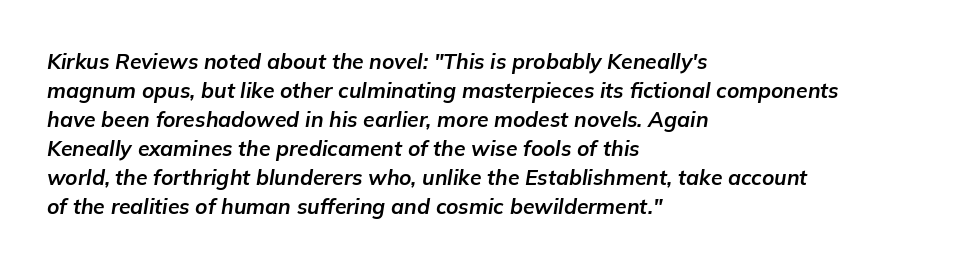
{"italic": "yes", "lean": "right", "slant_degrees": 9, "bold": "yes", "underline": "no", "align": "left", "line_spacing": "normal", "line_spacing_ratio": 1.38, "letter_spacing": "normal", "letter_spacing_em": 0.0, "glyph_px": 21}
